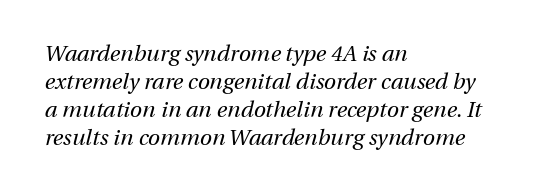
The image shows 22 px text type, italic (leaning right); set left-aligned, normal line spacing (1.28x), normal letter spacing, not underlined.
